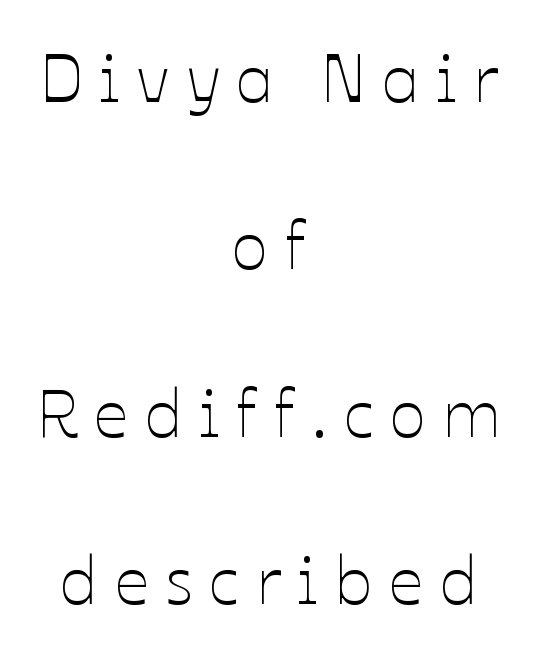
{"italic": "no", "bold": "no", "weight": "thin", "width": "normal", "stroke_contrast": "low", "x_height": "medium", "monospaced": "no", "underline": "no", "align": "center", "line_spacing": "loose", "line_spacing_ratio": 2.46, "letter_spacing": "wide", "letter_spacing_em": 0.24, "glyph_px": 68}
